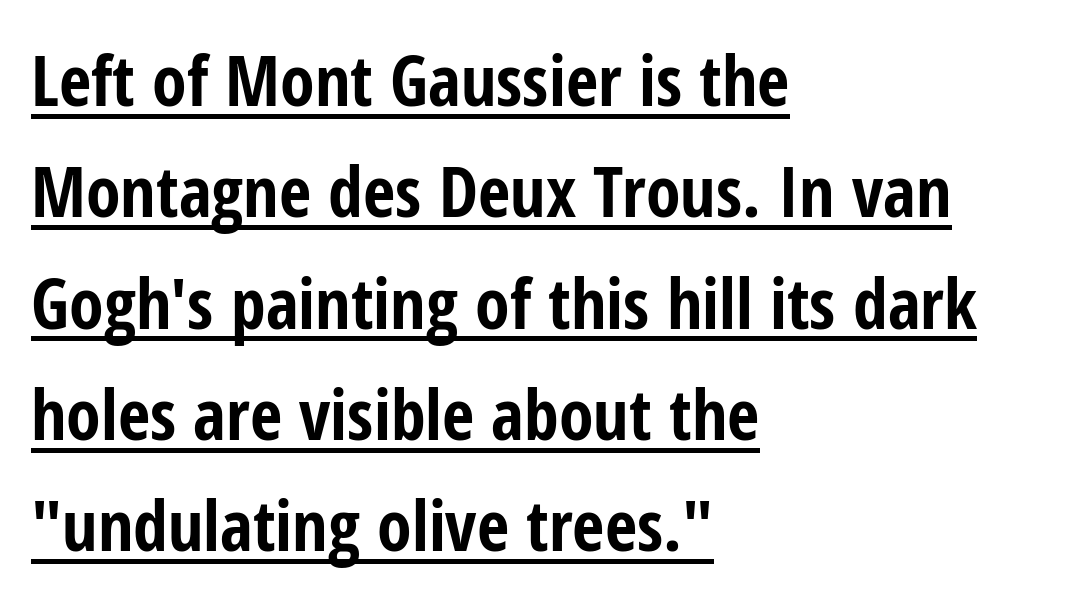
Q: Is the text bold? A: Yes.
Q: Is the text italic (slanted)? A: No, it is upright.
Q: Is the typeface a serif or a sans-serif typeface? A: Sans-serif.
Q: Is the text underlined? A: Yes.
Q: How is the paragraph aligned? A: Left-aligned.
Q: Is the spacing between letters normal or unusually wide? A: Normal.
Q: Is the spacing between lines tight, normal or loose? A: Normal.
Q: Width (condensed, normal, or wide)? A: Condensed.
Q: Stroke contrast? A: Low.
Q: x-height? A: Medium.
Q: Monospaced? A: No.
